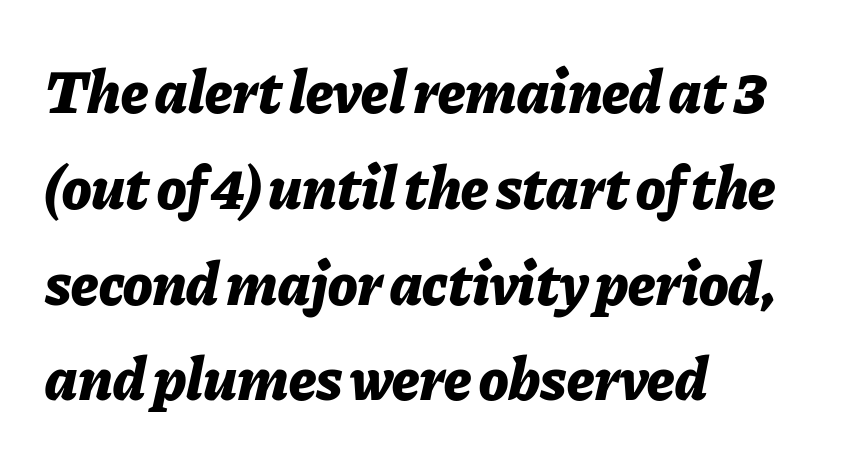
{"italic": "yes", "lean": "right", "slant_degrees": 11, "bold": "yes", "weight": "bold", "width": "normal", "stroke_contrast": "low", "x_height": "medium", "monospaced": "no", "underline": "no", "align": "left", "line_spacing": "normal", "line_spacing_ratio": 1.57, "letter_spacing": "normal", "letter_spacing_em": 0.0, "glyph_px": 61}
